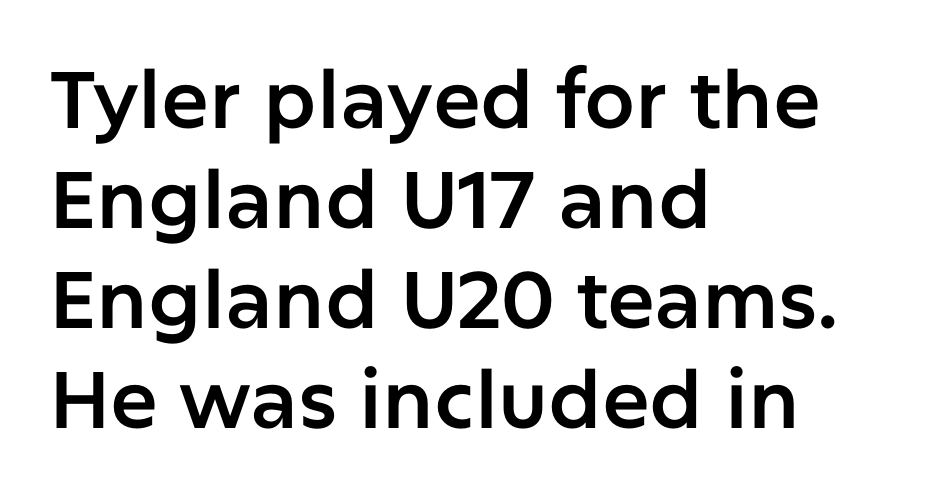
{"serif": "no", "italic": "no", "width": "normal", "stroke_contrast": "low", "x_height": "medium", "monospaced": "no", "underline": "no", "align": "left", "line_spacing": "normal", "line_spacing_ratio": 1.25, "letter_spacing": "normal", "letter_spacing_em": 0.0, "glyph_px": 80}
